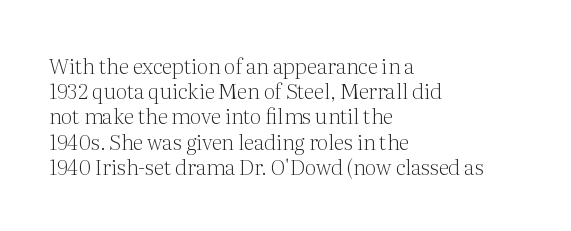
{"italic": "no", "bold": "no", "underline": "no", "align": "left", "line_spacing_ratio": 1.2, "letter_spacing": "normal", "letter_spacing_em": 0.0, "glyph_px": 21}
